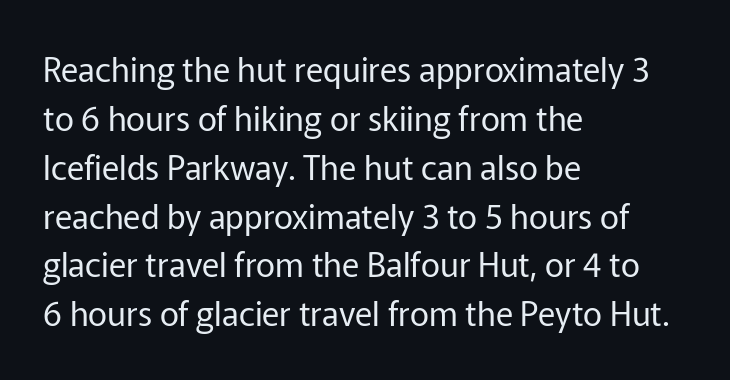
Observe the absence of serifs on each vertical stroke in this sample. Think of a printed novel: that variable character pitch is what you see here. The lines are quadded left. Here the glyphs are tracked normally, forming tight word shapes. Caption: face not bold, strokes unweighted.
